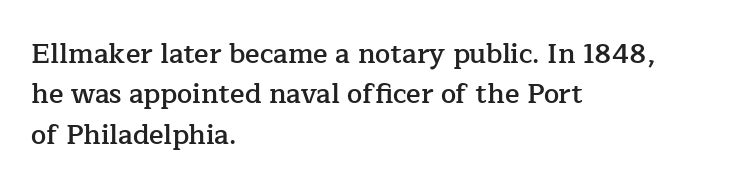
{"italic": "no", "bold": "semi", "underline": "no", "align": "left", "line_spacing": "normal", "line_spacing_ratio": 1.5, "letter_spacing": "normal", "letter_spacing_em": 0.0, "glyph_px": 27}
